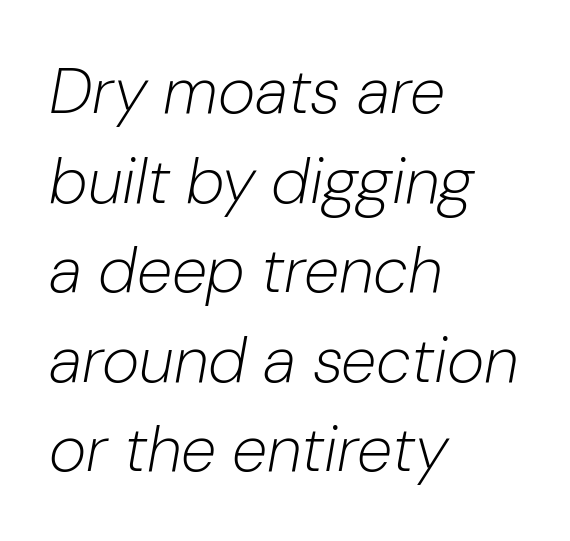
{"italic": "yes", "lean": "right", "slant_degrees": 10, "bold": "no", "weight": "light", "width": "normal", "stroke_contrast": "low", "x_height": "medium", "monospaced": "no", "underline": "no", "align": "left", "line_spacing": "normal", "line_spacing_ratio": 1.4, "letter_spacing": "normal", "letter_spacing_em": 0.0, "glyph_px": 64}
